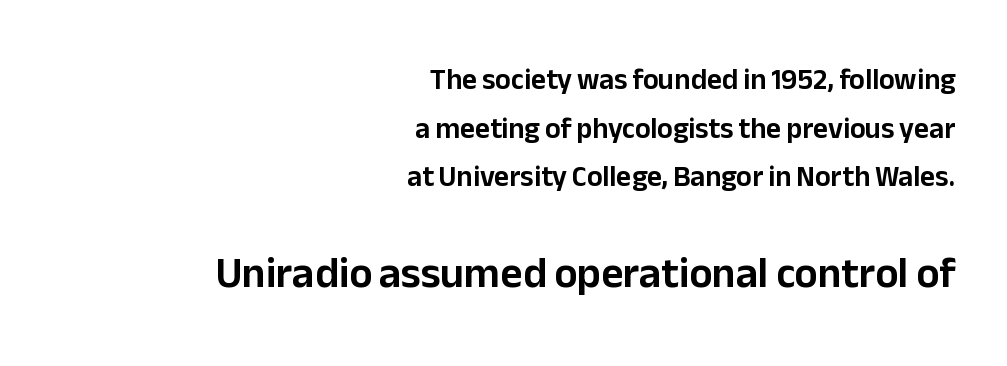
Q: Is the text italic (slanted)? A: No, it is upright.
Q: Is the typeface a serif or a sans-serif typeface? A: Sans-serif.
Q: Is the text underlined? A: No.
Q: How is the paragraph aligned? A: Right-aligned.
Q: Is the spacing between letters normal or unusually wide? A: Normal.
Q: Is the spacing between lines tight, normal or loose? A: Normal.
Q: Which block of text is set in a larger size, the first (top) or the second (bottom)? A: The second (bottom) one.
Q: Width (condensed, normal, or wide)? A: Normal.
Q: Stroke contrast? A: Low.
Q: x-height? A: Medium.
Q: Monospaced? A: No.
